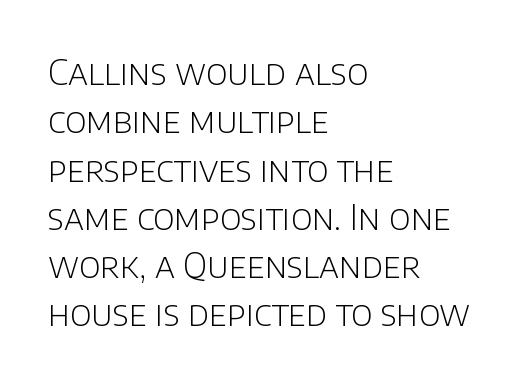
{"serif": "no", "italic": "no", "bold": "no", "weight": "light", "width": "normal", "stroke_contrast": "low", "x_height": "large", "monospaced": "no", "underline": "no", "align": "left", "line_spacing": "normal", "line_spacing_ratio": 1.38, "letter_spacing": "normal", "letter_spacing_em": 0.0, "glyph_px": 35}
